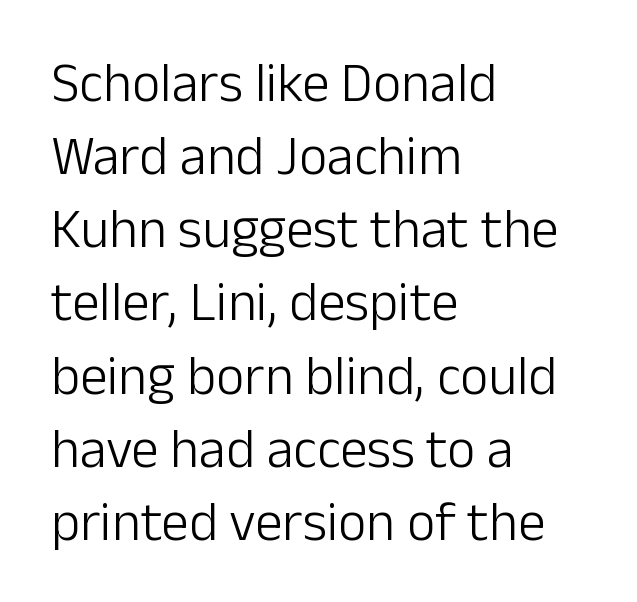
The image shows 55 px light sans-serif type, upright; set left-aligned, normal line spacing (1.33x), normal letter spacing, not underlined; low stroke contrast and a medium x-height.
